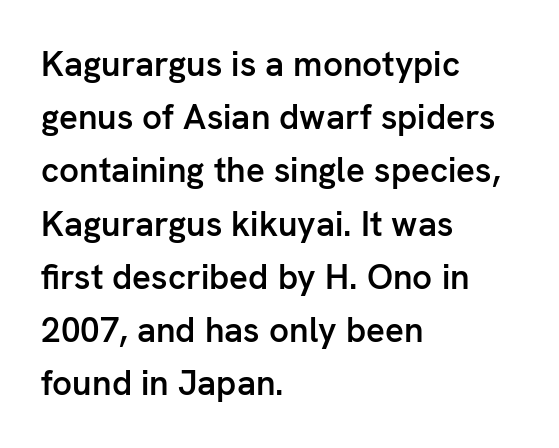
The image shows 35 px semibold sans-serif type, upright; set left-aligned, normal line spacing (1.52x), normal letter spacing, not underlined; low stroke contrast and a medium x-height.
